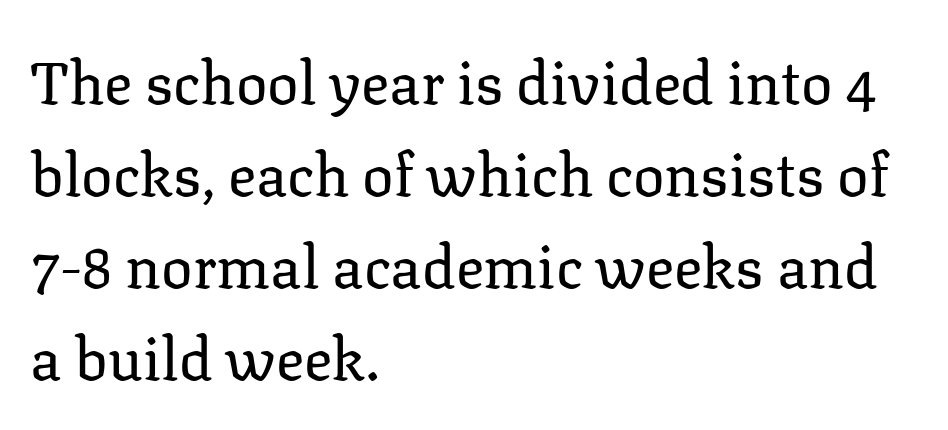
Q: Is the text bold? A: No.
Q: Is the text italic (slanted)? A: No, it is upright.
Q: Is the typeface a serif or a sans-serif typeface? A: Serif.
Q: Is the text underlined? A: No.
Q: How is the paragraph aligned? A: Left-aligned.
Q: Is the spacing between letters normal or unusually wide? A: Normal.
Q: Is the spacing between lines tight, normal or loose? A: Normal.
Q: Width (condensed, normal, or wide)? A: Normal.
Q: Stroke contrast? A: Low.
Q: x-height? A: Medium.
Q: Monospaced? A: No.
